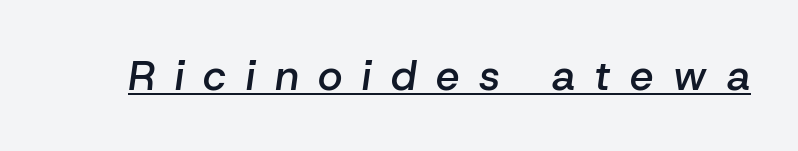
Notice how a bar underscores the lettering throughout. In terms of weight, the rendering is demibold, just under bold. Spacing verdict: proportional, widths tailored to each character. A typesetter would call this heavily tracked-out type. These lines were composed using italics.
